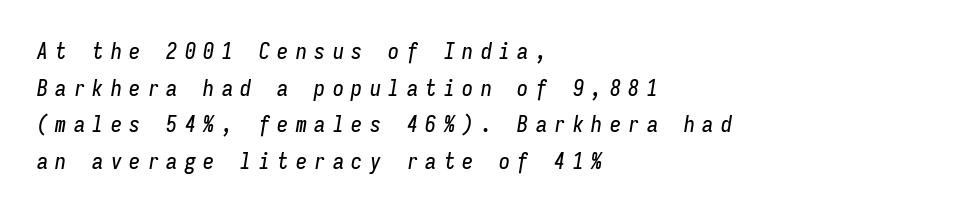
The image shows 22 px text type, italic (leaning right); set left-aligned, normal line spacing (1.67x), unusually wide letter spacing (+0.34 em), not underlined.
